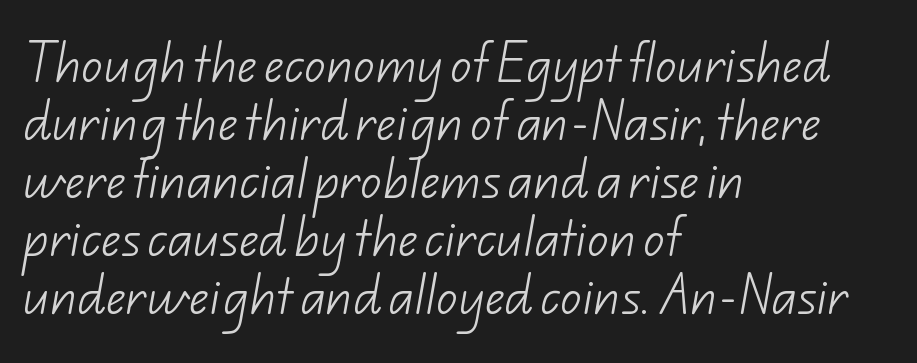
Q: Is the text bold? A: No.
Q: Is the typeface a serif or a sans-serif typeface? A: Sans-serif.
Q: Is the text underlined? A: No.
Q: How is the paragraph aligned? A: Left-aligned.
Q: Is the spacing between letters normal or unusually wide? A: Normal.
Q: Is the spacing between lines tight, normal or loose? A: Normal.
Q: Width (condensed, normal, or wide)? A: Normal.
Q: Stroke contrast? A: Low.
Q: x-height? A: Small.
Q: Monospaced? A: No.
